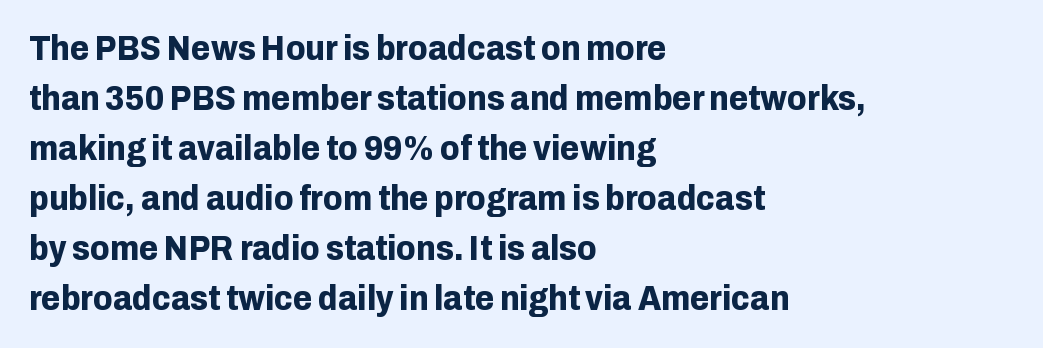
If you drew a line through each stem, it would be perfectly vertical. Is the letter spacing exaggerated? No — it looks like the ordinary default. Visually the block forms a straight wall on the left and a jagged coastline on the right. Are there feet on the stems? There aren't — it's a sans. The rendering uses a bold face; every stroke is thick and dark. Here the designer chose a conventional face with non-uniform glyph widths.
